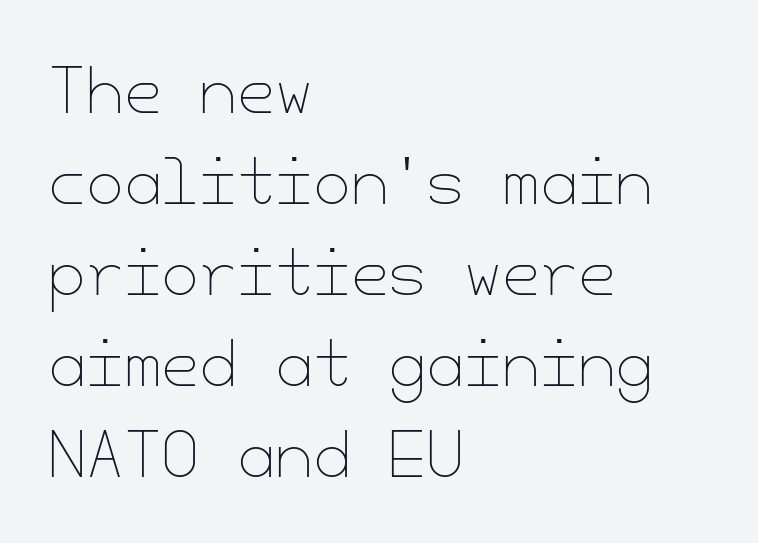
Q: Is the text bold? A: No.
Q: Is the text italic (slanted)? A: No, it is upright.
Q: Is the text underlined? A: No.
Q: How is the paragraph aligned? A: Left-aligned.
Q: Is the spacing between letters normal or unusually wide? A: Normal.
Q: Is the spacing between lines tight, normal or loose? A: Normal.
Q: Width (condensed, normal, or wide)? A: Normal.
Q: Stroke contrast? A: Low.
Q: x-height? A: Small.
